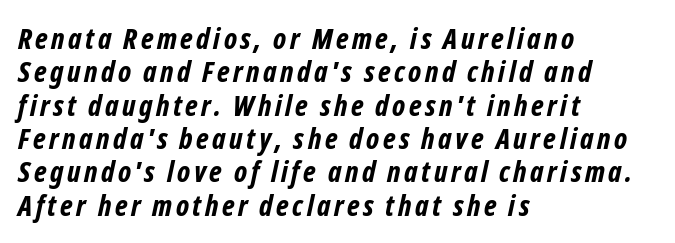
The image shows 29 px bold, condensed sans-serif type; set left-aligned, tight line spacing (1.15x), not underlined; low stroke contrast and a medium x-height.
